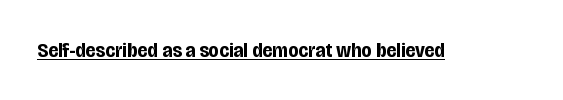
Emphasis is given by a line drawn under the lettering. Weight: bold. Honestly, the letter spacing is just normal — you wouldn't notice it. Is there any slant? The stems are plumb.
